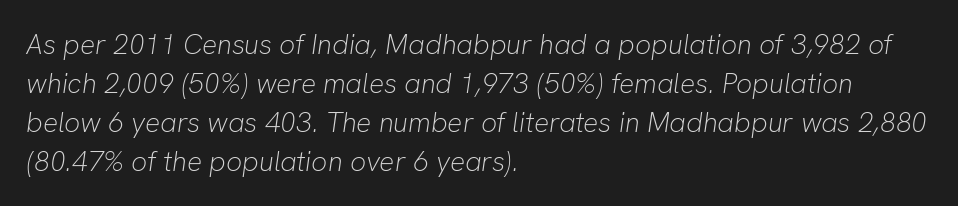
{"italic": "yes", "lean": "right", "slant_degrees": 8, "bold": "no", "weight": "light", "width": "normal", "stroke_contrast": "low", "x_height": "medium", "monospaced": "no", "underline": "no", "align": "left", "line_spacing": "normal", "line_spacing_ratio": 1.39, "letter_spacing": "normal", "letter_spacing_em": 0.0, "glyph_px": 28}
